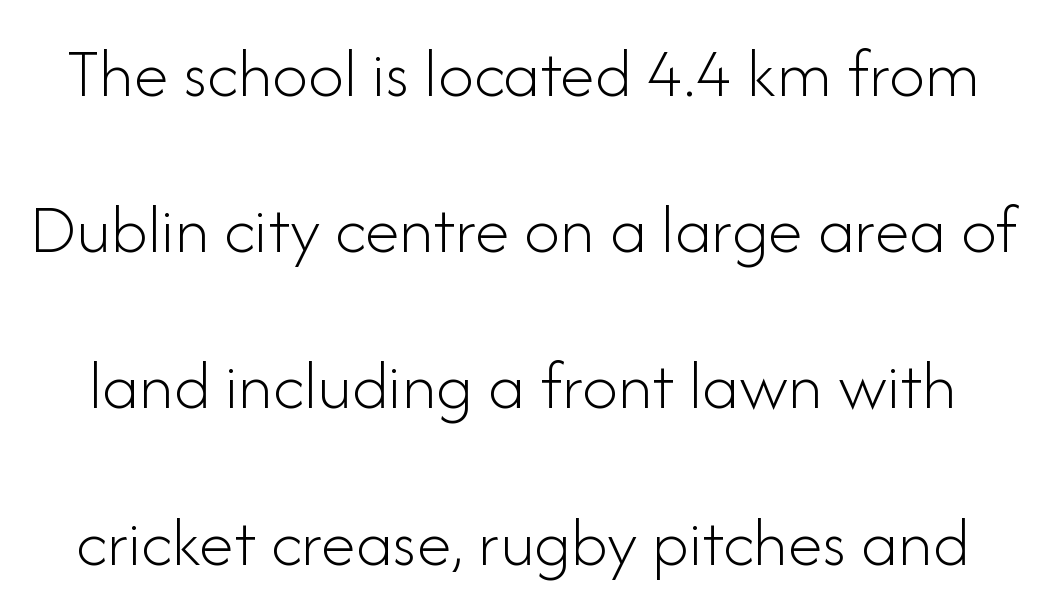
Q: Is the text bold? A: No.
Q: Is the text italic (slanted)? A: No, it is upright.
Q: Is the typeface a serif or a sans-serif typeface? A: Sans-serif.
Q: Is the text underlined? A: No.
Q: Is the spacing between letters normal or unusually wide? A: Normal.
Q: Is the spacing between lines tight, normal or loose? A: Loose.
Q: Width (condensed, normal, or wide)? A: Normal.
Q: Stroke contrast? A: Low.
Q: x-height? A: Small.
Q: Monospaced? A: No.
